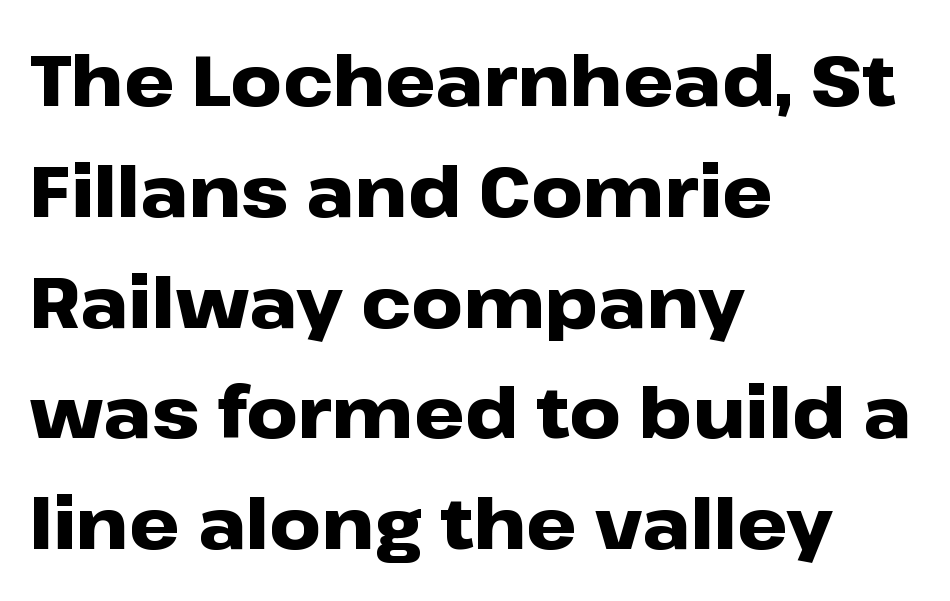
{"serif": "no", "italic": "no", "bold": "yes", "weight": "heavy", "width": "wide", "stroke_contrast": "low", "x_height": "medium", "monospaced": "no", "underline": "no", "align": "left", "line_spacing": "normal", "line_spacing_ratio": 1.56, "letter_spacing": "normal", "letter_spacing_em": 0.0, "glyph_px": 71}
